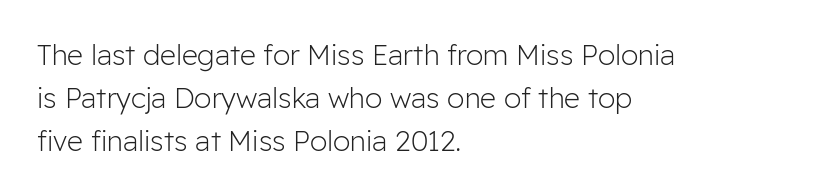
{"serif": "no", "italic": "no", "bold": "no", "weight": "light", "width": "normal", "stroke_contrast": "low", "x_height": "medium", "monospaced": "no", "underline": "no", "align": "left", "line_spacing": "normal", "line_spacing_ratio": 1.53, "letter_spacing": "normal", "letter_spacing_em": 0.0, "glyph_px": 28}
